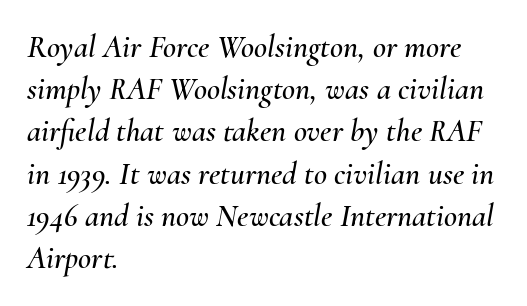
Think of a printed novel: that variable character pitch is what you see here. The rendering anchors every line to the left-hand side. Emphasis-style slanted type is in use. The string is rendered with underlining switched off. The passage shown has conventional tracking throughout. Regular leading.
